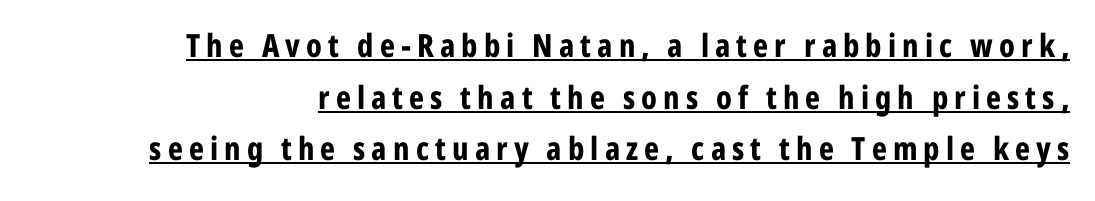
No feet cap the strokes, marking this as sans-serif type. What decoration does the sample have? An underline. Line ends are locked; line starts wander. How would I describe the line gaps? Plain and ordinary. A typesetter would call this proportional, since set widths differ per character. The lettering stays uniformly vertical, giving the passage a roman look.
